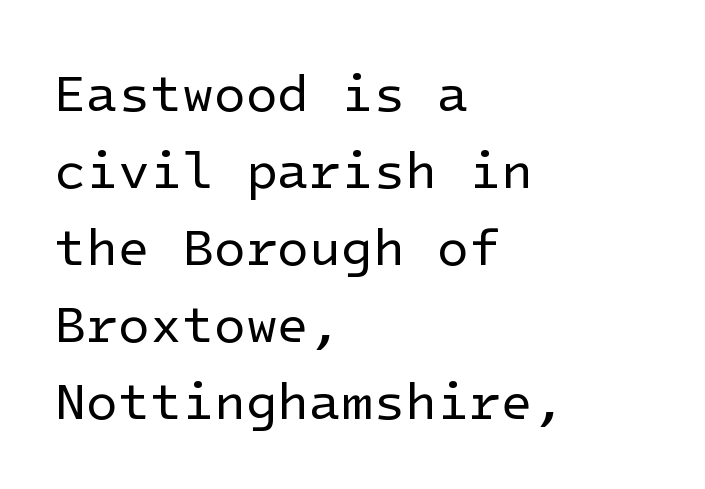
The image shows 52 px regular-weight sans-serif type, upright; set left-aligned, normal line spacing (1.48x), normal letter spacing, not underlined; low stroke contrast and a medium x-height.
